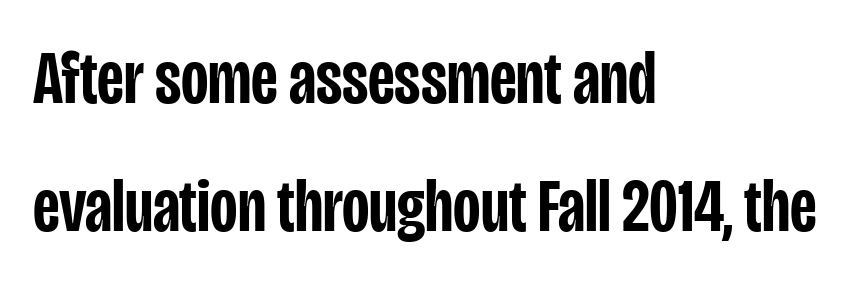
The image shows 75 px semibold, condensed sans-serif type, upright; set left-aligned, line spacing 1.71x, normal letter spacing, not underlined; low stroke contrast and a large x-height.
